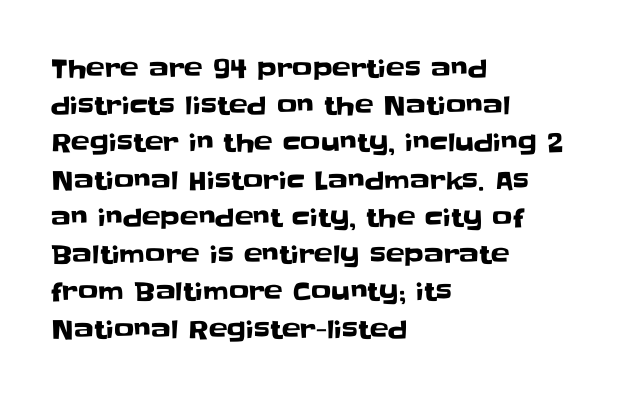
Designer's note — italics off, roman on. Compared with typical paragraphs, the rows here are spaced about the same. No word sits above an underline. Left-aligned paragraph, ragged on the right. This sample uses plain, unmodified letter spacing.
